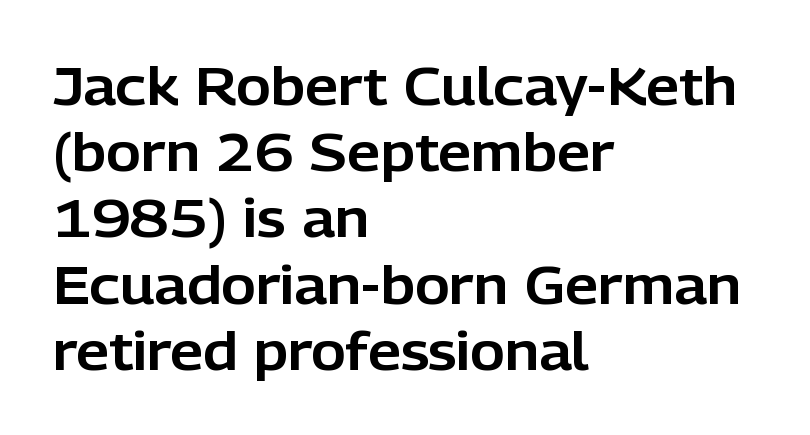
Q: Is the text italic (slanted)? A: No, it is upright.
Q: Is the typeface a serif or a sans-serif typeface? A: Sans-serif.
Q: Is the text underlined? A: No.
Q: How is the paragraph aligned? A: Left-aligned.
Q: Is the spacing between letters normal or unusually wide? A: Normal.
Q: Is the spacing between lines tight, normal or loose? A: Normal.
Q: Width (condensed, normal, or wide)? A: Normal.
Q: Stroke contrast? A: Low.
Q: x-height? A: Medium.
Q: Monospaced? A: No.
